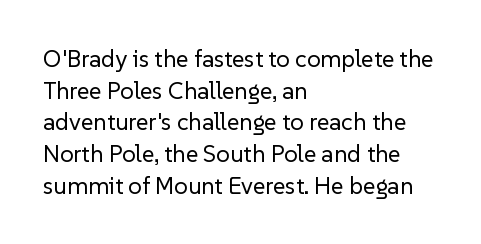
Leftover space on each line is placed entirely after the last word. The typesetting does not lean heavy: it is not bold. Honestly, the letter spacing is just normal — you wouldn't notice it. Underline: absent. If you drew a line through each stem, it would be perfectly vertical.
